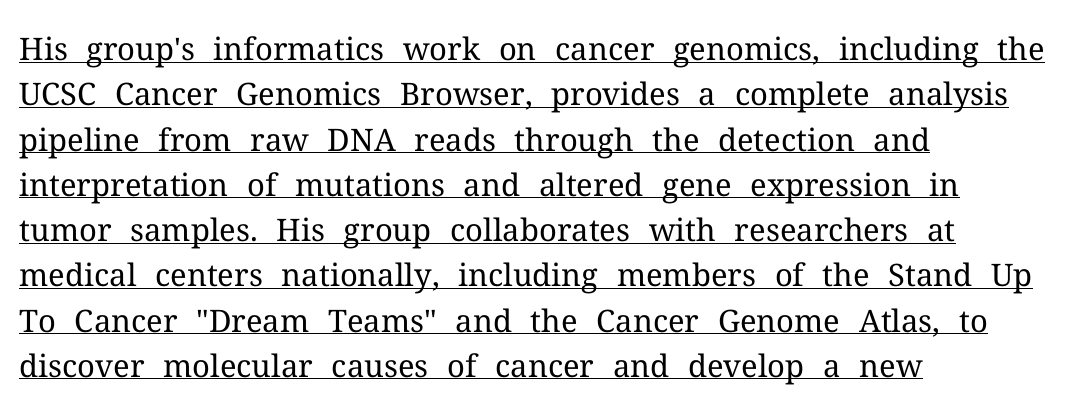
{"serif": "yes", "italic": "no", "bold": "no", "weight": "regular", "width": "normal", "stroke_contrast": "medium", "x_height": "medium", "monospaced": "no", "underline": "yes", "align": "left", "line_spacing": "normal", "line_spacing_ratio": 1.46, "letter_spacing": "normal", "letter_spacing_em": 0.0, "glyph_px": 31}
